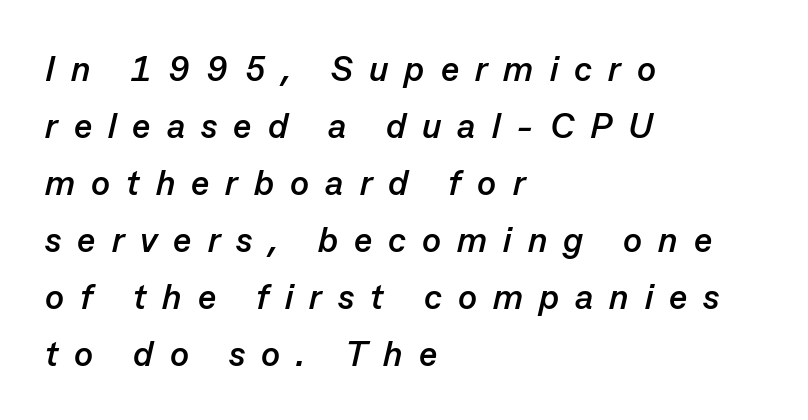
Evenly set lines give the paragraph a standard silhouette. Style check: oblique. Alignment: flush left. No word sits above an underline. Compared with typical body copy, the letter spacing here is much looser. These lines are rendered in a variable-pitch font.
